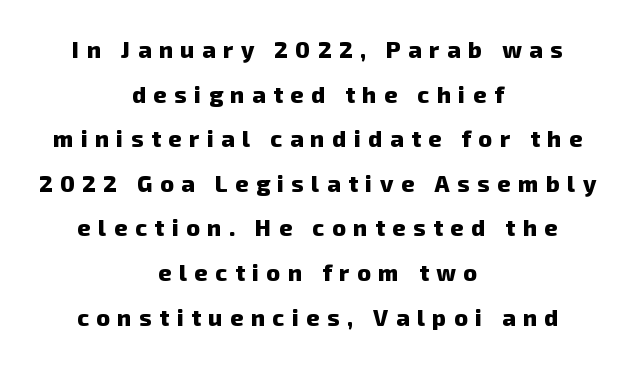
{"bold": "yes", "underline": "no", "align": "center", "line_spacing": "loose", "line_spacing_ratio": 1.94, "letter_spacing": "wide", "letter_spacing_em": 0.33, "glyph_px": 23}
